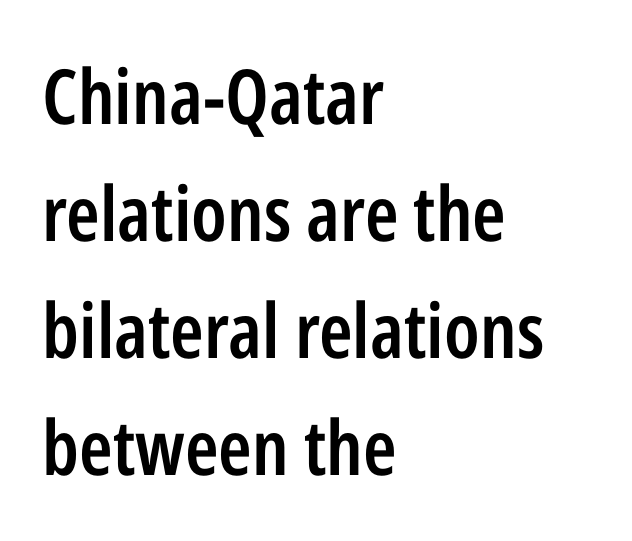
Q: Is the text bold? A: Semi-bold.
Q: Is the text italic (slanted)? A: No, it is upright.
Q: Is the typeface a serif or a sans-serif typeface? A: Sans-serif.
Q: Is the text underlined? A: No.
Q: How is the paragraph aligned? A: Left-aligned.
Q: Is the spacing between letters normal or unusually wide? A: Normal.
Q: Is the spacing between lines tight, normal or loose? A: Normal.
Q: Width (condensed, normal, or wide)? A: Condensed.
Q: Stroke contrast? A: Low.
Q: x-height? A: Medium.
Q: Monospaced? A: No.
